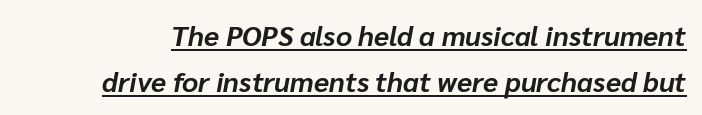
The image shows 28 px bold type, italic (leaning right); set normal line spacing (1.64x), normal letter spacing, underlined; low stroke contrast and a medium x-height.
